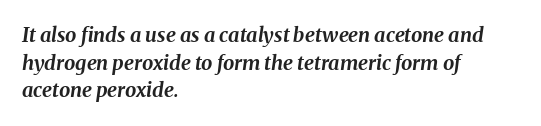
{"italic": "yes", "lean": "right", "slant_degrees": 8, "bold": "yes", "underline": "no", "align": "left", "line_spacing": "normal", "line_spacing_ratio": 1.38, "letter_spacing": "normal", "letter_spacing_em": 0.0, "glyph_px": 20}
